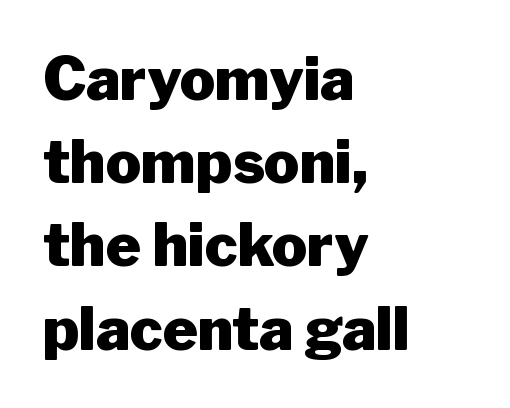
The image shows 59 px heavy sans-serif type, upright; set left-aligned, normal line spacing (1.41x), normal letter spacing, not underlined; low stroke contrast and a medium x-height.
